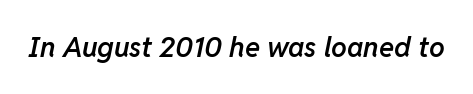
You could not count columns in this text — the font is proportionally spaced. The line texture is even and compact thanks to regular tracking. Notice how the stems are inclined rather than vertical — that's the hallmark of italics. Glance below the letters and you will spot only blank space. The typesetting leans somewhat heavy: a semibold.
